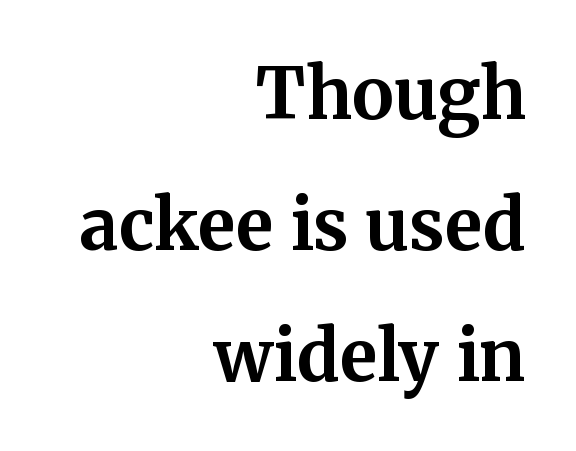
{"serif": "yes", "italic": "no", "bold": "yes", "weight": "bold", "width": "normal", "stroke_contrast": "medium", "x_height": "medium", "monospaced": "no", "underline": "no", "align": "right", "line_spacing_ratio": 1.87, "letter_spacing": "normal", "letter_spacing_em": 0.0, "glyph_px": 70}
